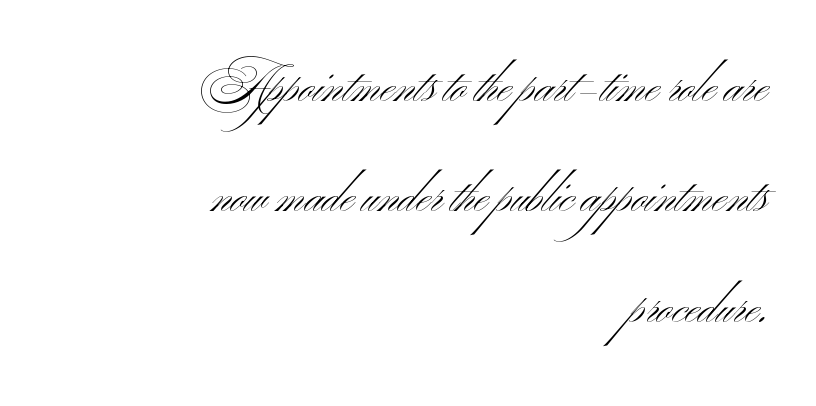
The image shows 47 px light, wide sans-serif type; set right-aligned, loose line spacing (2.35x), normal letter spacing, not underlined; medium stroke contrast and a small x-height.
